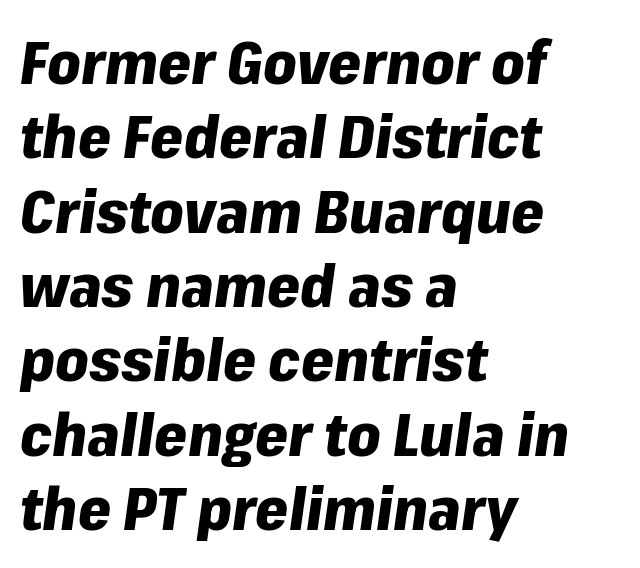
Style check: oblique. Here the designer chose a conventional face with non-uniform glyph widths. Horizontally, the lines are justified to the leading edge only. Pretty heavy lettering here — definitely bold. Reading down the column, the eye jumps a familiar distance to each next line.
